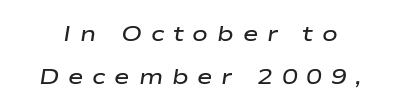
The image shows 21 px text type, italic (leaning right); set loose line spacing (2.03x), unusually wide letter spacing (+0.42 em), not underlined.
